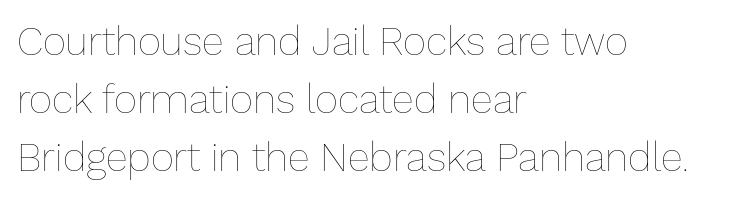
Q: Is the text bold? A: No.
Q: Is the text italic (slanted)? A: No, it is upright.
Q: Is the text underlined? A: No.
Q: How is the paragraph aligned? A: Left-aligned.
Q: Is the spacing between letters normal or unusually wide? A: Normal.
Q: Is the spacing between lines tight, normal or loose? A: Normal.
Q: Width (condensed, normal, or wide)? A: Normal.
Q: Stroke contrast? A: Low.
Q: x-height? A: Medium.
Q: Monospaced? A: No.
